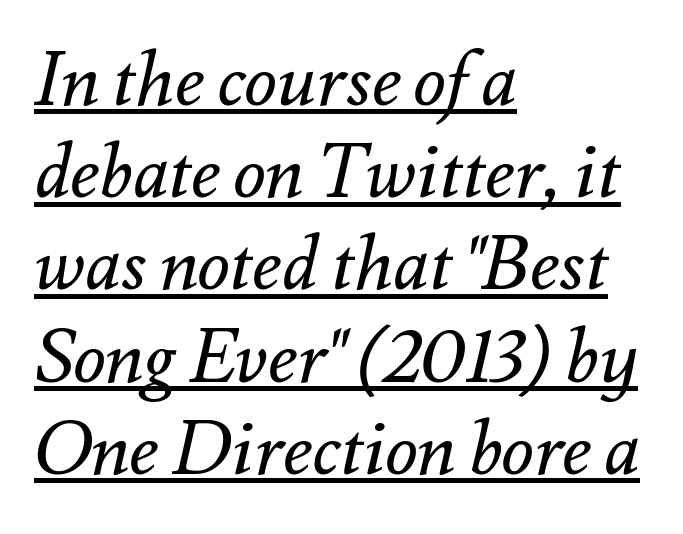
{"italic": "yes", "lean": "right", "slant_degrees": 12, "bold": "no", "weight": "regular", "width": "normal", "stroke_contrast": "medium", "x_height": "small", "monospaced": "no", "underline": "yes", "align": "left", "line_spacing_ratio": 1.23, "letter_spacing": "normal", "letter_spacing_em": 0.0, "glyph_px": 75}
